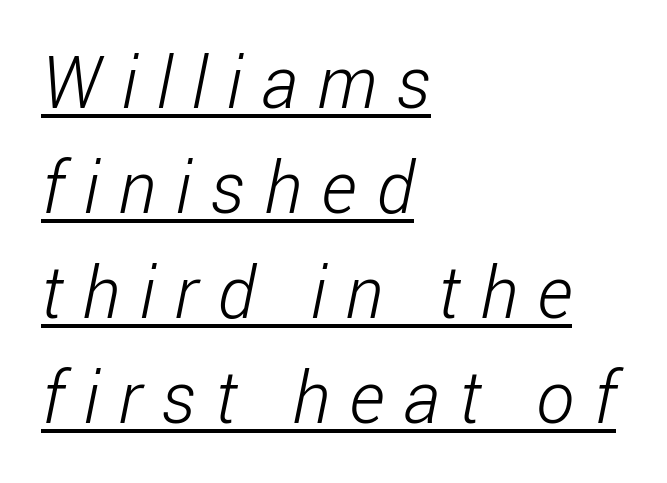
The image shows 72 px light, condensed sans-serif type; set left-aligned, normal line spacing (1.46x), unusually wide letter spacing (+0.27 em), underlined; low stroke contrast and a medium x-height.
